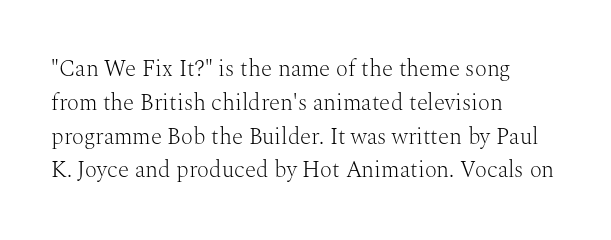
Just letters on the line, the space beneath them empty. Evenly set lines give the paragraph a standard silhouette. Heft: none added — not bold. Notice how the passage keeps a crisp vertical edge on the left only. No extra tracking has been applied to these lines. A roman cut, with each character standing at attention.
